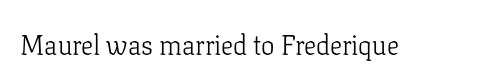
{"italic": "no", "bold": "no", "underline": "no", "letter_spacing": "normal", "letter_spacing_em": 0.0, "glyph_px": 27}
